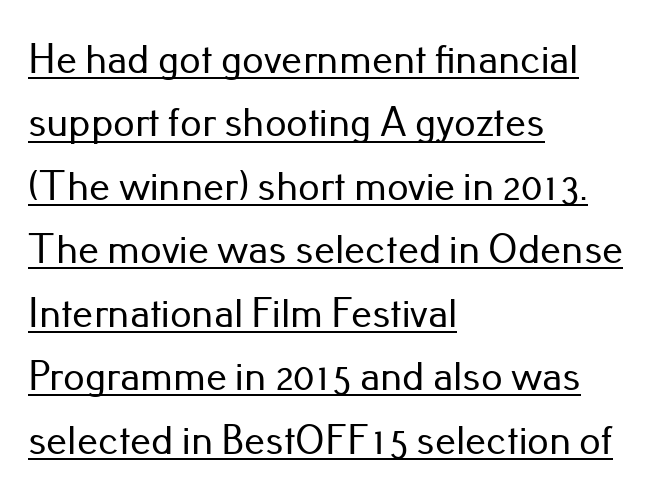
Q: Is the text italic (slanted)? A: No, it is upright.
Q: Is the typeface a serif or a sans-serif typeface? A: Sans-serif.
Q: Is the text underlined? A: Yes.
Q: How is the paragraph aligned? A: Left-aligned.
Q: Is the spacing between letters normal or unusually wide? A: Normal.
Q: Is the spacing between lines tight, normal or loose? A: Normal.
Q: Width (condensed, normal, or wide)? A: Normal.
Q: Stroke contrast? A: Low.
Q: x-height? A: Small.
Q: Monospaced? A: No.
